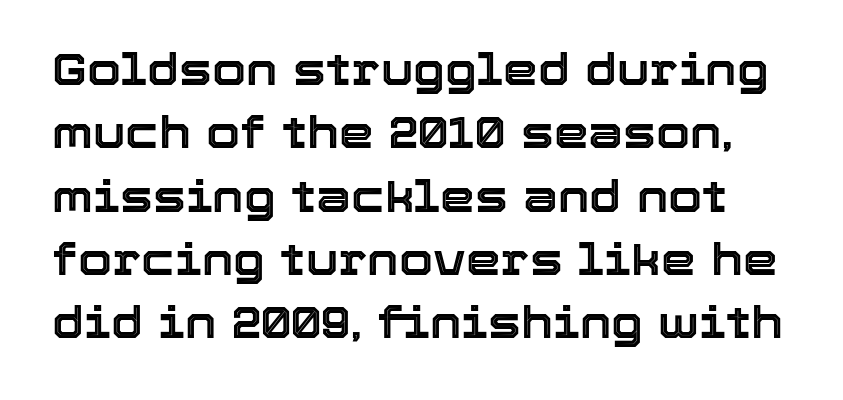
Q: Is the text italic (slanted)? A: No, it is upright.
Q: Is the text underlined? A: No.
Q: Is the spacing between letters normal or unusually wide? A: Normal.
Q: Is the spacing between lines tight, normal or loose? A: Normal.
Q: Width (condensed, normal, or wide)? A: Normal.
Q: x-height? A: Medium.
Q: Monospaced? A: No.
